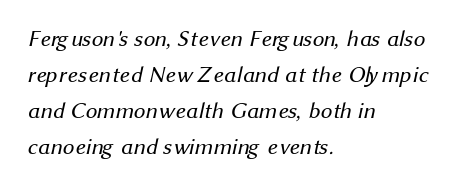
{"bold": "no", "underline": "no", "align": "left", "line_spacing": "normal", "line_spacing_ratio": 1.56, "letter_spacing": "normal", "letter_spacing_em": 0.0, "glyph_px": 23}
